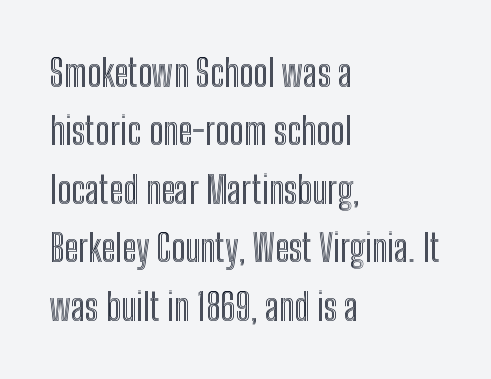
{"italic": "no", "width": "condensed", "x_height": "medium", "monospaced": "no", "underline": "no", "align": "left", "line_spacing": "normal", "line_spacing_ratio": 1.58, "letter_spacing": "normal", "letter_spacing_em": 0.0, "glyph_px": 37}
